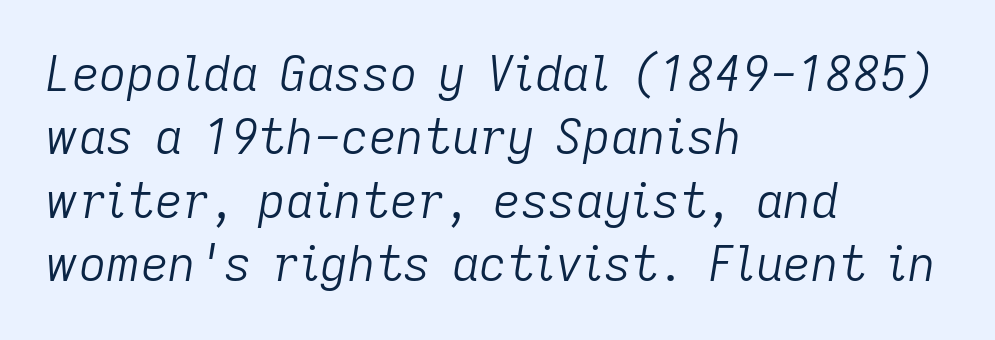
Q: Is the text bold? A: No.
Q: Is the text italic (slanted)? A: Yes, it leans right by about 9 degrees.
Q: Is the text underlined? A: No.
Q: How is the paragraph aligned? A: Left-aligned.
Q: Is the spacing between letters normal or unusually wide? A: Normal.
Q: Is the spacing between lines tight, normal or loose? A: Normal.
Q: Width (condensed, normal, or wide)? A: Normal.
Q: Stroke contrast? A: Low.
Q: x-height? A: Medium.
Q: Monospaced? A: No.
